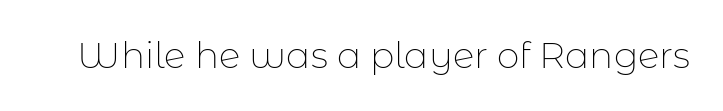
The image shows 36 px thin sans-serif type, upright; set normal letter spacing, not underlined; low stroke contrast and a medium x-height.
